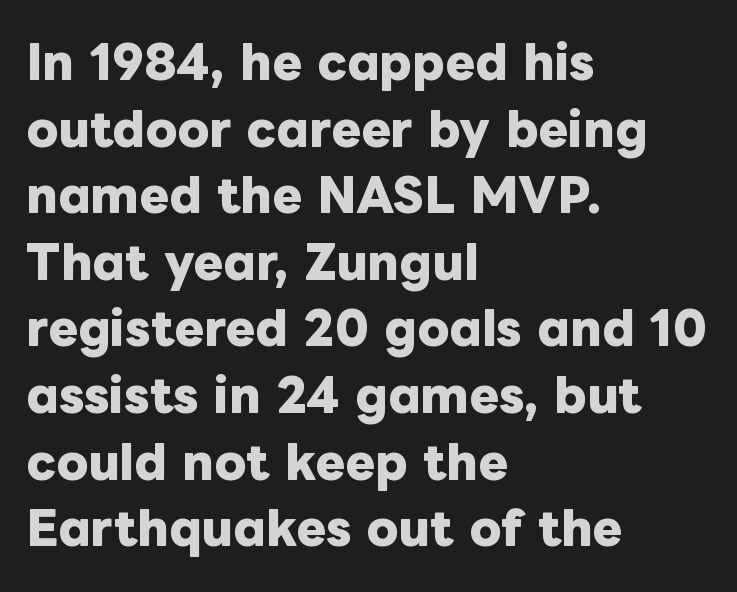
The image shows 45 px heavy type, upright; set left-aligned, normal line spacing (1.48x), normal letter spacing, not underlined; low stroke contrast and a medium x-height.
